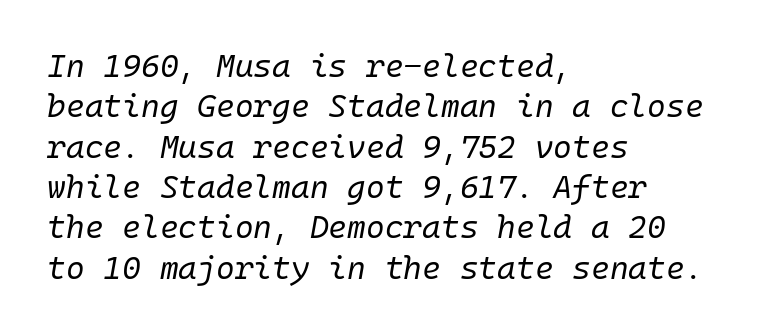
Regarding leading, the lines here are spaced in the standard way. All the whitespace from short lines collects on the right. The area under the type is left untouched. Is this a heavy cut? Hardly; it is regular or lighter.
